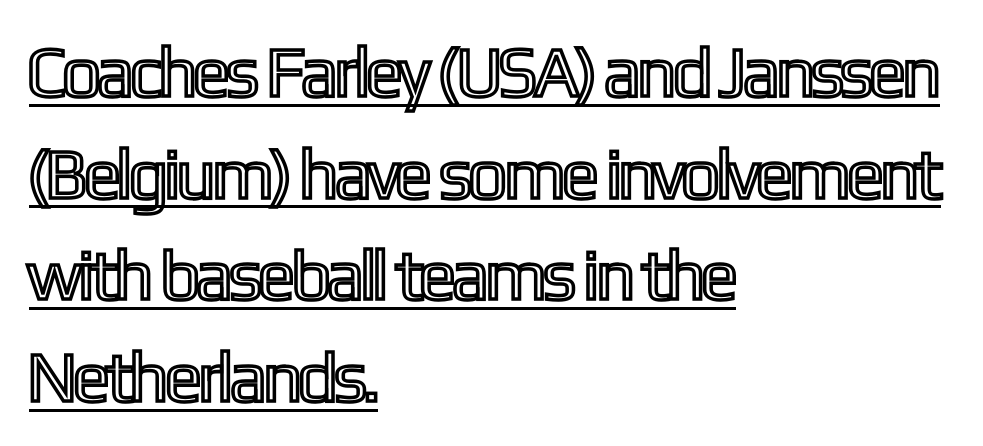
Spacing between characters is what you'd get straight out of the box. You could not count columns in this text — the font is proportionally spaced. Short and long lines alike share a common starting point at left. Has an underline been added? It has. In terms of leading, this rendering sits right in the middle.
